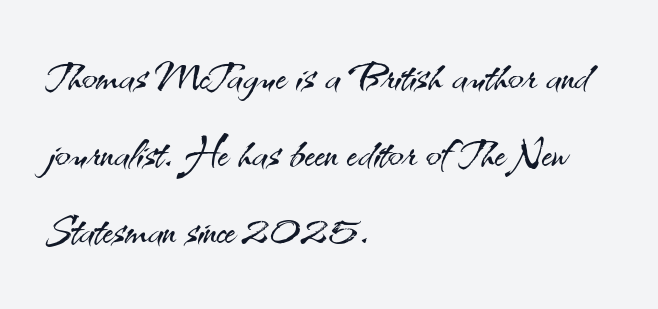
The image shows 57 px light sans-serif type; set left-aligned, normal line spacing (1.35x), normal letter spacing, not underlined; medium stroke contrast and a small x-height.
